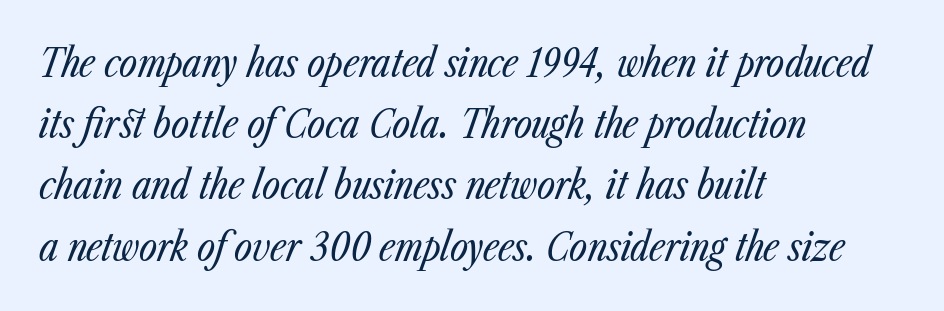
The image shows 39 px regular-weight, condensed type, italic (leaning right); set left-aligned, normal line spacing (1.57x), normal letter spacing, not underlined; low stroke contrast and a medium x-height.
